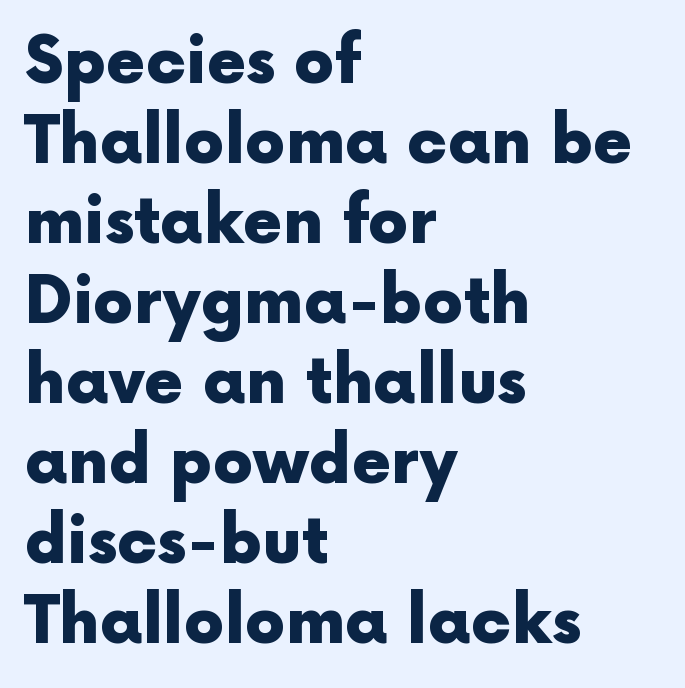
{"serif": "no", "italic": "no", "bold": "yes", "weight": "heavy", "width": "normal", "x_height": "medium", "monospaced": "no", "underline": "no", "align": "left", "line_spacing": "normal", "line_spacing_ratio": 1.25, "letter_spacing": "normal", "letter_spacing_em": 0.0, "glyph_px": 64}
